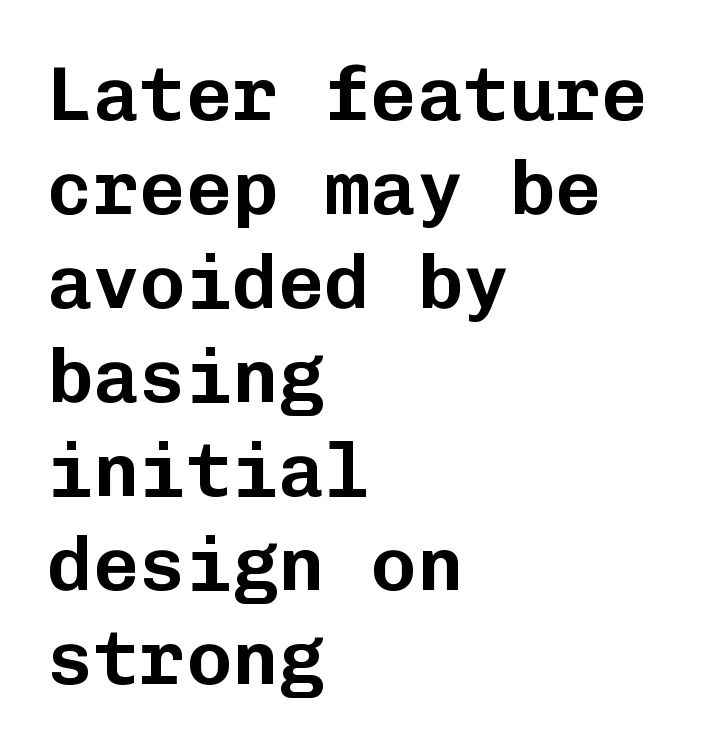
Any mark beneath the type? The region is blank. You could count columns in this text — the font is strictly monospaced. Here the glyphs are tracked normally, forming tight word shapes. The text was rendered using a sans face with plain stroke endings. Posture: upright roman.
